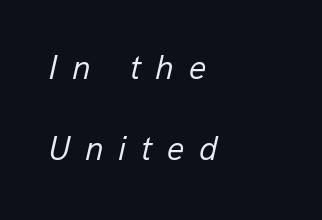
Caption: expanded tracking, letters set apart. Stroke mass is kept to a normal reading level or below. Line beginnings align vertically; line endings do not. One glance says open: line gaps are wider than usual.
